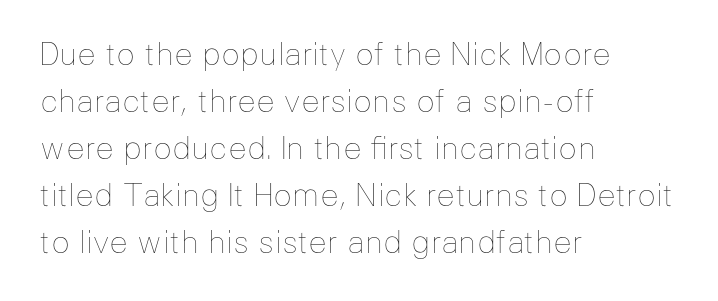
The image shows 31 px thin type, upright; set left-aligned, normal line spacing (1.52x), normal letter spacing, not underlined; low stroke contrast and a medium x-height.
